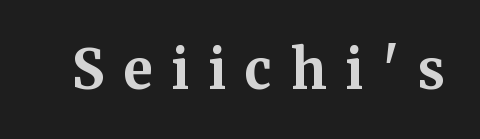
Q: Is the text bold? A: Yes.
Q: Is the text italic (slanted)? A: No, it is upright.
Q: Is the typeface a serif or a sans-serif typeface? A: Serif.
Q: Is the text underlined? A: No.
Q: Is the spacing between letters normal or unusually wide? A: Unusually wide.
Q: Width (condensed, normal, or wide)? A: Normal.
Q: Stroke contrast? A: Medium.
Q: x-height? A: Medium.
Q: Monospaced? A: No.
